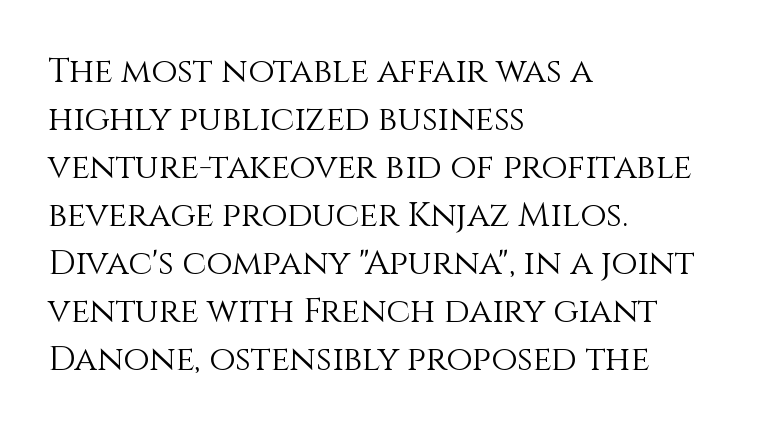
Q: Is the text bold? A: No.
Q: Is the text italic (slanted)? A: No, it is upright.
Q: Is the text underlined? A: No.
Q: How is the paragraph aligned? A: Left-aligned.
Q: Is the spacing between letters normal or unusually wide? A: Normal.
Q: Is the spacing between lines tight, normal or loose? A: Normal.
Q: Width (condensed, normal, or wide)? A: Normal.
Q: x-height? A: Large.
Q: Monospaced? A: No.
